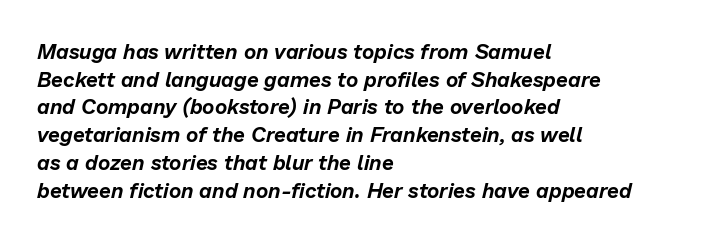
Q: Is the text italic (slanted)? A: Yes, it leans right by about 13 degrees.
Q: Is the text underlined? A: No.
Q: How is the paragraph aligned? A: Left-aligned.
Q: Is the spacing between letters normal or unusually wide? A: Normal.
Q: Is the spacing between lines tight, normal or loose? A: Normal.
